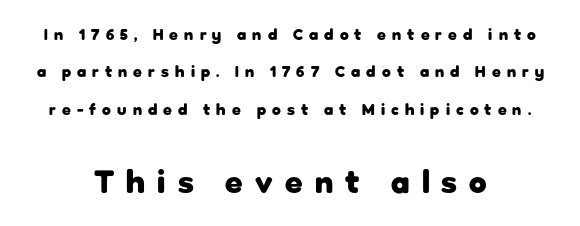
It's the straight-up-and-down kind of type. Short note: letters widely spaced. The rag falls on both sides of this text block equally. The composition opens small and finishes big.
